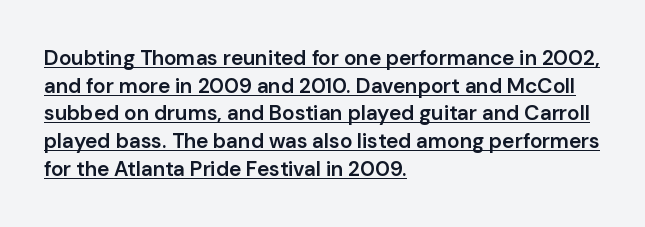
Evenly set lines give the paragraph a standard silhouette. A typesetter would mark this as roman, not italic. These lines stack with their left ends in a neat column. Strokes here are thickened, but only to semibold level. Words appear dense and cohesive because spacing is normal. Glance below the letters and you will spot a drawn line.
